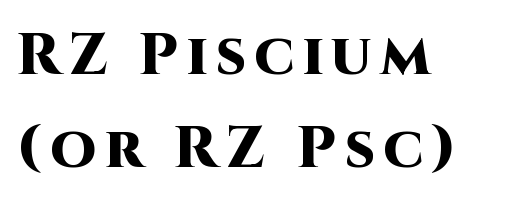
A normal amount of white space separates one row of letters from the next. I'd describe the lettering as bold — thick and assertive. The glyphs in this specimen are sans serif. The rendering anchors every line to the left-hand side. Varying glyph widths throughout — classic text-font behaviour.
